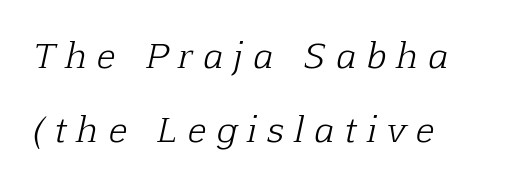
Stems here are at most as thick as an everyday book face. Note the varied advance widths — an 'i' is clearly narrower than an 'm'. Looking at the ascenders, they clearly lean. The passage shown is not underscored anywhere.
